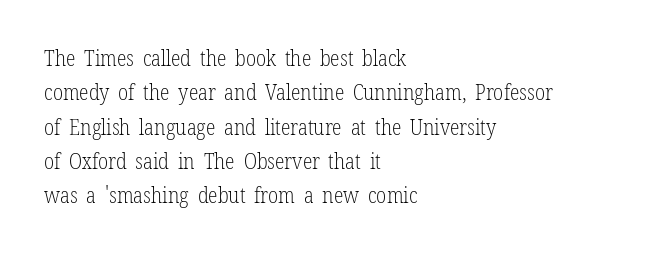
The specimen reads as upright at a glance. Is the stroke heavy? The answer is a plain regular-or-lighter. Clear beneath every line of the passage. Notice how descenders clear the ascenders below comfortably — that's standard leading.
